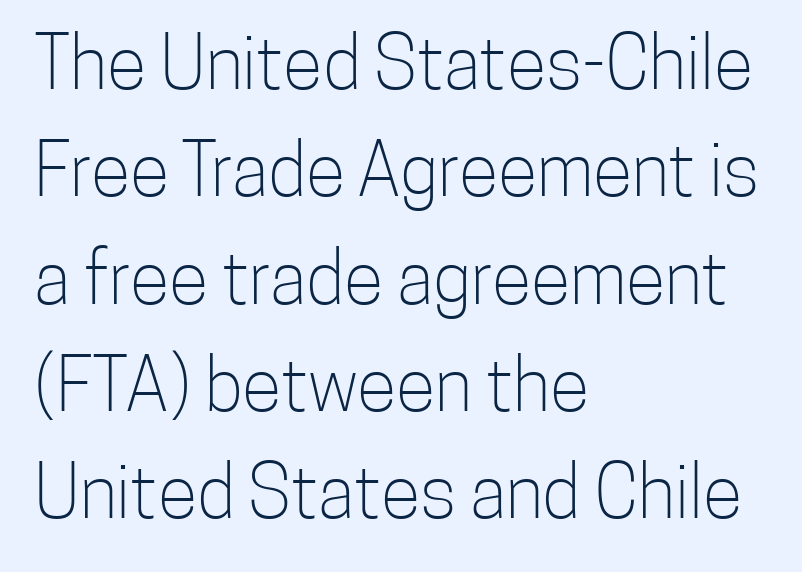
No extra ink here — the face is not bold. Check the space under the baseline: it is left empty. The passage is arranged the way most books set body copy — flush left. Think of a printed novel: that variable character pitch is what you see here. Posture: upright roman.
